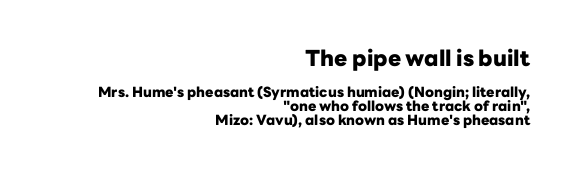
The typesetter chose a ragged-left arrangement here. Line spacing here is tight. Is the type bold? Yes — the strokes are clearly thick and heavy. Any mark beneath the type? The region is blank. The composition opens big and finishes small. The specimen reads as upright at a glance.
